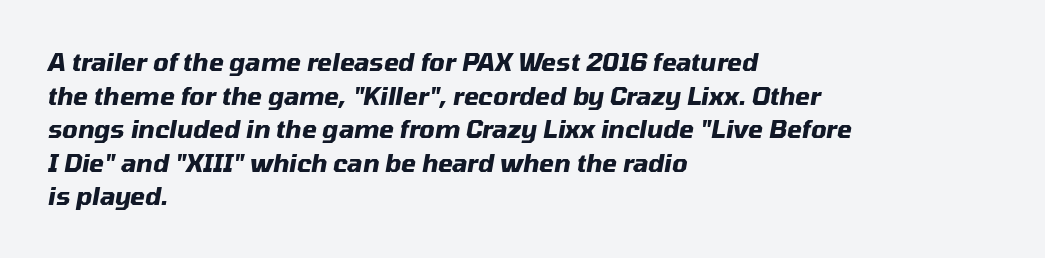
The image shows 24 px bold type, italic (leaning right); set left-aligned, normal line spacing (1.4x), normal letter spacing, not underlined.
